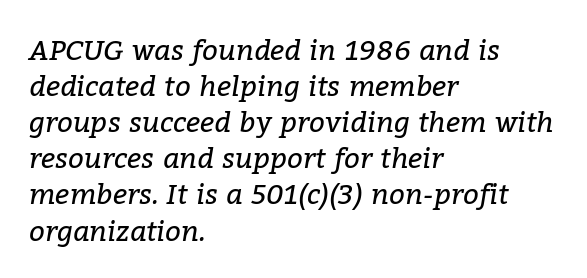
Q: Is the text bold? A: No.
Q: Is the text italic (slanted)? A: Yes, it leans right by about 9 degrees.
Q: Is the typeface a serif or a sans-serif typeface? A: Serif.
Q: Is the text underlined? A: No.
Q: How is the paragraph aligned? A: Left-aligned.
Q: Is the spacing between letters normal or unusually wide? A: Normal.
Q: Is the spacing between lines tight, normal or loose? A: Normal.
Q: Width (condensed, normal, or wide)? A: Normal.
Q: Stroke contrast? A: Low.
Q: x-height? A: Medium.
Q: Monospaced? A: No.
